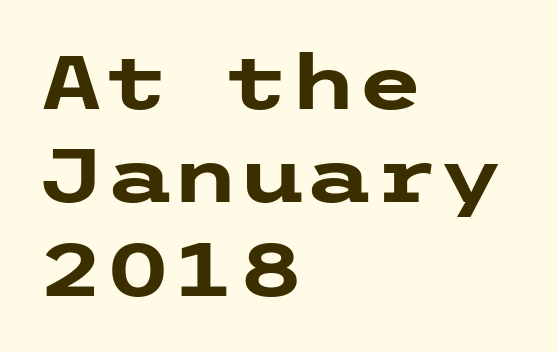
Q: Is the text bold? A: Yes.
Q: Is the text italic (slanted)? A: No, it is upright.
Q: Is the typeface a serif or a sans-serif typeface? A: Sans-serif.
Q: Is the text underlined? A: No.
Q: How is the paragraph aligned? A: Left-aligned.
Q: Is the spacing between letters normal or unusually wide? A: Normal.
Q: Width (condensed, normal, or wide)? A: Wide.
Q: Stroke contrast? A: Low.
Q: x-height? A: Medium.
